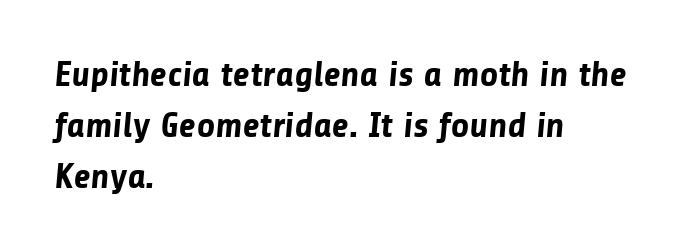
Here the designer chose a conventional face with non-uniform glyph widths. Is this a sans? Yes — the strokes have no serifs. You'd pick this weight for a headline — it's a proper bold. Descenders are the only things crossing below the line.
